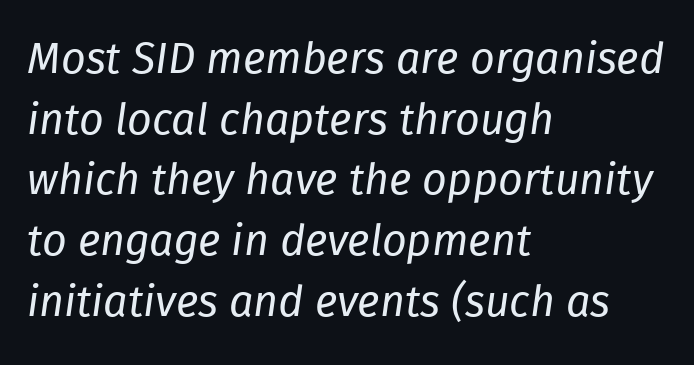
{"italic": "yes", "lean": "right", "slant_degrees": 8, "bold": "no", "weight": "regular", "width": "normal", "stroke_contrast": "low", "x_height": "medium", "monospaced": "no", "underline": "no", "align": "left", "line_spacing": "normal", "line_spacing_ratio": 1.41, "letter_spacing": "normal", "letter_spacing_em": 0.0, "glyph_px": 43}
